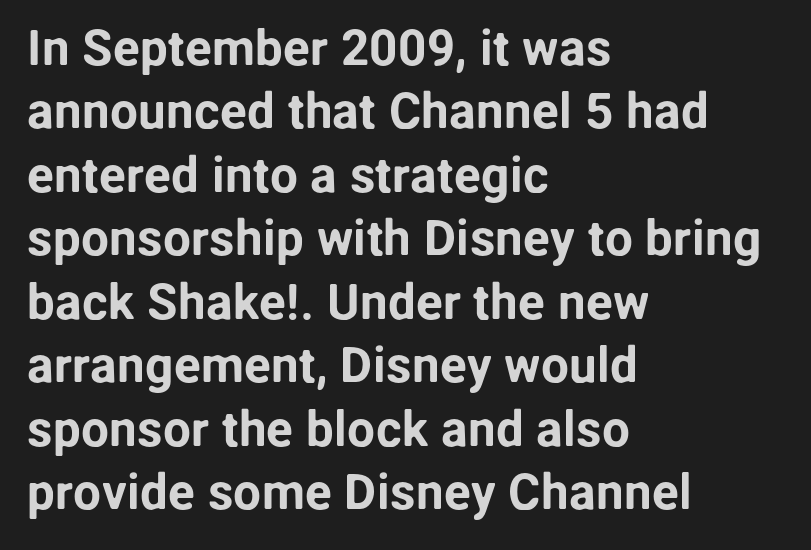
{"serif": "no", "italic": "no", "width": "normal", "stroke_contrast": "low", "x_height": "medium", "monospaced": "no", "underline": "no", "align": "left", "line_spacing": "normal", "line_spacing_ratio": 1.27, "letter_spacing": "normal", "letter_spacing_em": 0.0, "glyph_px": 50}
